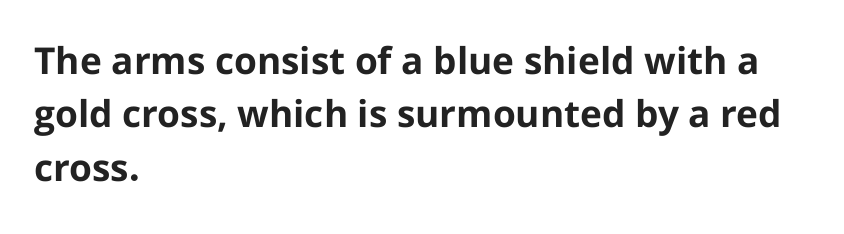
{"serif": "no", "italic": "no", "bold": "yes", "weight": "bold", "width": "normal", "stroke_contrast": "low", "x_height": "medium", "monospaced": "no", "underline": "no", "align": "left", "line_spacing": "normal", "line_spacing_ratio": 1.44, "letter_spacing": "normal", "letter_spacing_em": 0.0, "glyph_px": 37}
